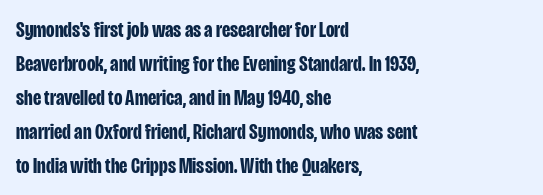
The lettering holds an erect, upright posture throughout. No word sits above an underline. Thick stems and heavy bowls — unmistakably bold. How are the letters spaced? Ordinarily, with no added tracking. Line beginnings align vertically; line endings do not.
